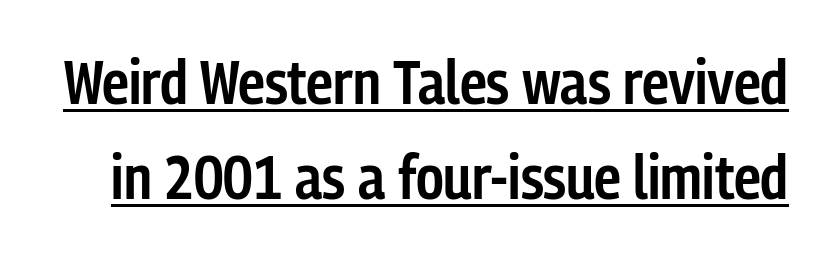
The image shows 61 px semibold, condensed sans-serif type, upright; set normal line spacing (1.56x), normal letter spacing, underlined; low stroke contrast and a medium x-height.
